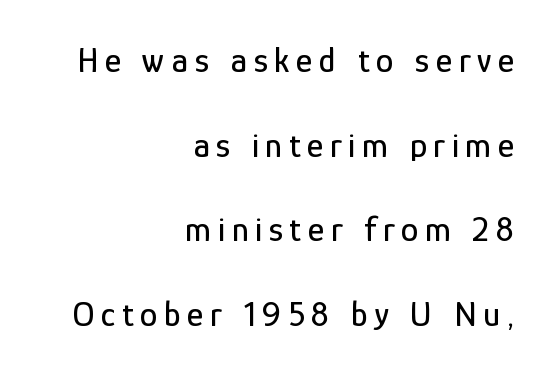
{"serif": "no", "italic": "no", "width": "condensed", "stroke_contrast": "low", "x_height": "medium", "monospaced": "no", "underline": "no", "align": "right", "line_spacing": "loose", "line_spacing_ratio": 2.42, "glyph_px": 35}
